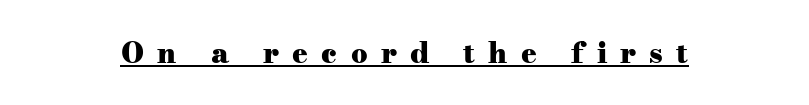
{"serif": "yes", "italic": "no", "bold": "yes", "weight": "heavy", "width": "wide", "stroke_contrast": "medium", "x_height": "small", "monospaced": "no", "underline": "yes", "letter_spacing": "wide", "letter_spacing_em": 0.46, "glyph_px": 29}
